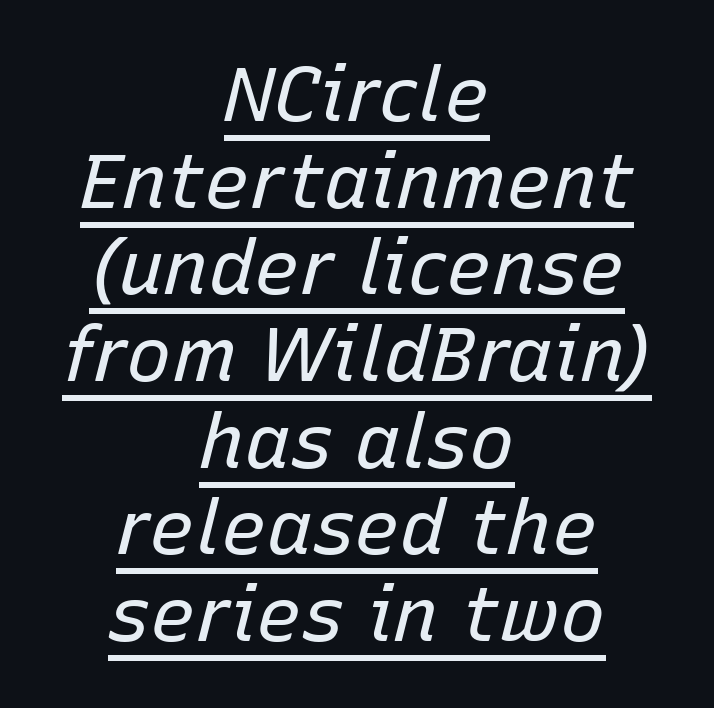
{"italic": "yes", "lean": "right", "slant_degrees": 15, "bold": "no", "weight": "regular", "width": "normal", "stroke_contrast": "low", "x_height": "medium", "monospaced": "no", "underline": "yes", "align": "center", "line_spacing": "tight", "line_spacing_ratio": 1.14, "letter_spacing": "normal", "letter_spacing_em": 0.0, "glyph_px": 76}
